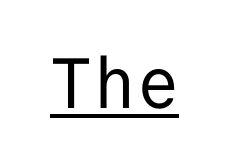
{"serif": "no", "italic": "no", "bold": "no", "weight": "regular", "width": "normal", "stroke_contrast": "low", "x_height": "medium", "monospaced": "yes", "underline": "yes", "letter_spacing": "normal", "letter_spacing_em": 0.0, "glyph_px": 71}
